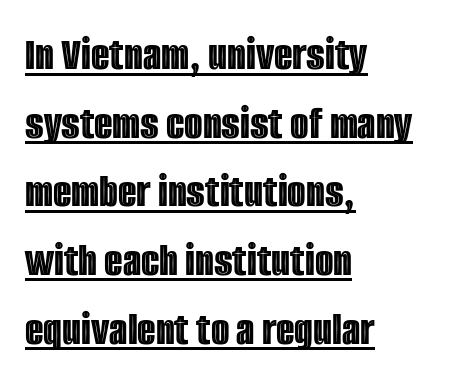
{"italic": "no", "width": "condensed", "x_height": "large", "monospaced": "no", "underline": "yes", "align": "left", "line_spacing": "normal", "line_spacing_ratio": 1.43, "letter_spacing": "normal", "letter_spacing_em": 0.0, "glyph_px": 48}
